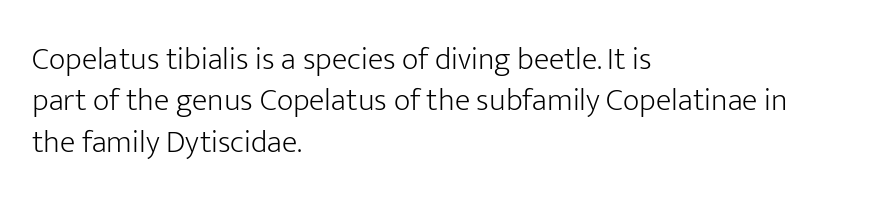
Q: Is the text bold? A: No.
Q: Is the text italic (slanted)? A: No, it is upright.
Q: Is the typeface a serif or a sans-serif typeface? A: Sans-serif.
Q: Is the text underlined? A: No.
Q: How is the paragraph aligned? A: Left-aligned.
Q: Is the spacing between letters normal or unusually wide? A: Normal.
Q: Is the spacing between lines tight, normal or loose? A: Normal.
Q: Width (condensed, normal, or wide)? A: Normal.
Q: Stroke contrast? A: Low.
Q: x-height? A: Medium.
Q: Monospaced? A: No.
